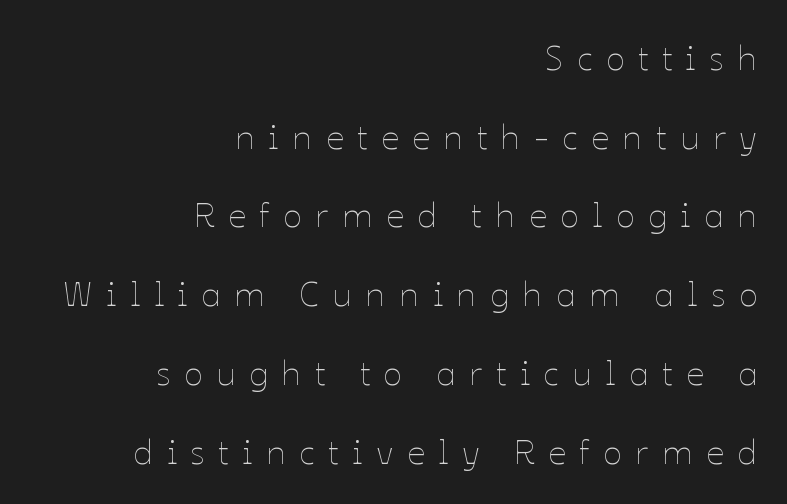
Q: Is the text bold? A: No.
Q: Is the text italic (slanted)? A: No, it is upright.
Q: Is the text underlined? A: No.
Q: How is the paragraph aligned? A: Right-aligned.
Q: Is the spacing between letters normal or unusually wide? A: Unusually wide.
Q: Is the spacing between lines tight, normal or loose? A: Loose.
Q: Width (condensed, normal, or wide)? A: Normal.
Q: Stroke contrast? A: Low.
Q: x-height? A: Medium.
Q: Monospaced? A: No.
